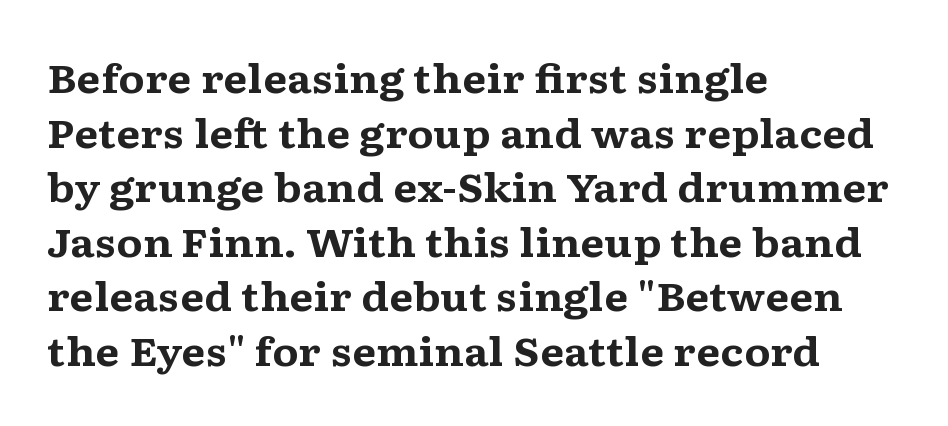
The image shows 39 px bold, wide serif type, upright; set left-aligned, normal line spacing (1.4x), normal letter spacing, not underlined; medium stroke contrast and a medium x-height.
